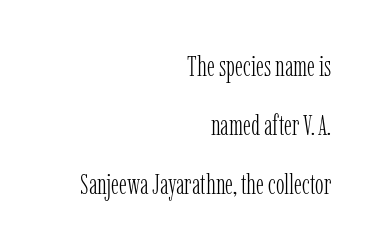
Casual observation: everything's shoved over to the right. No chunkiness to these letters — they're not bold. The passage shown is typed in a proportional face where columns would drift. The font family rendered here belongs to the serif group. Letter spacing: default.
